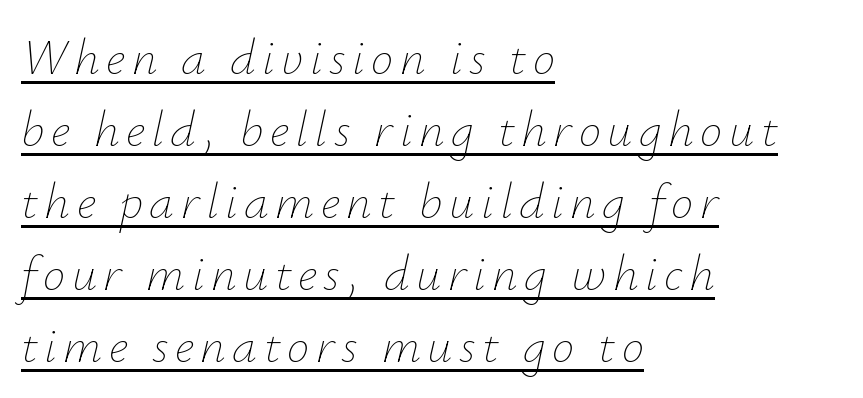
{"italic": "yes", "lean": "right", "slant_degrees": 12, "bold": "no", "weight": "thin", "width": "normal", "stroke_contrast": "low", "x_height": "small", "monospaced": "no", "underline": "yes", "align": "left", "line_spacing": "normal", "line_spacing_ratio": 1.44, "glyph_px": 50}
